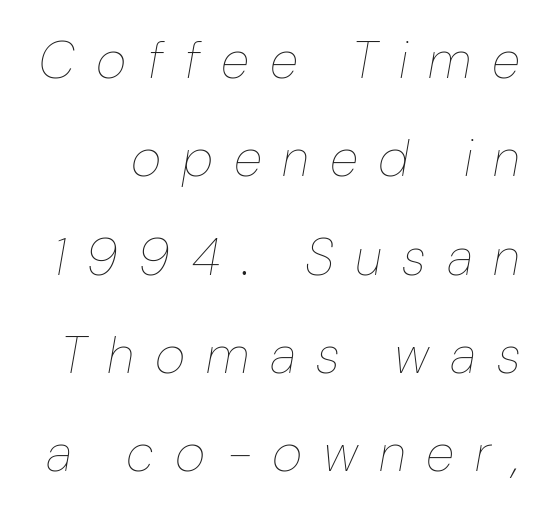
The image shows 52 px thin, condensed type, italic (leaning right); set line spacing 1.89x, unusually wide letter spacing (+0.44 em), not underlined; low stroke contrast and a medium x-height.
